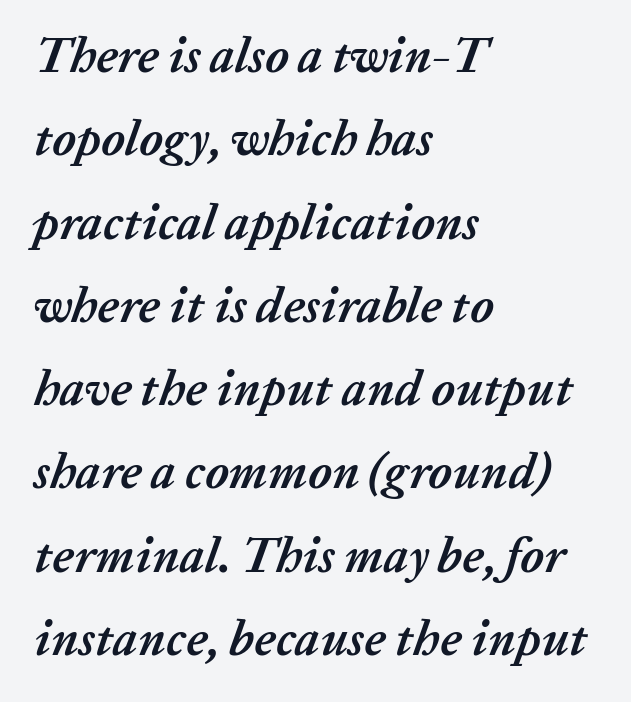
Italic? Definitely — the glyphs are oblique. A bare baseline throughout the passage. The compositor pushed each line to the left boundary. Each new line begins a customary step beneath the previous one.
